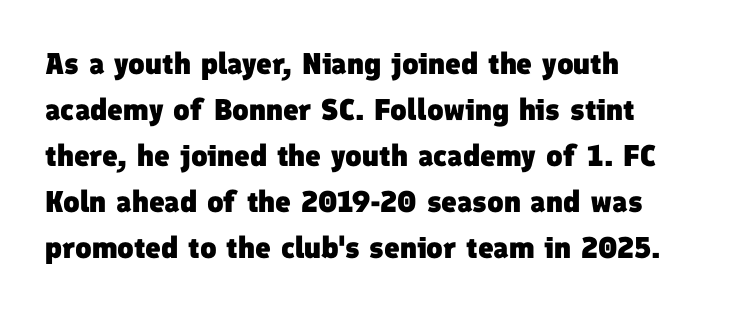
{"serif": "no", "bold": "yes", "weight": "heavy", "width": "normal", "stroke_contrast": "low", "x_height": "medium", "monospaced": "no", "underline": "no", "align": "left", "line_spacing": "normal", "line_spacing_ratio": 1.53, "letter_spacing": "normal", "letter_spacing_em": 0.0, "glyph_px": 30}
